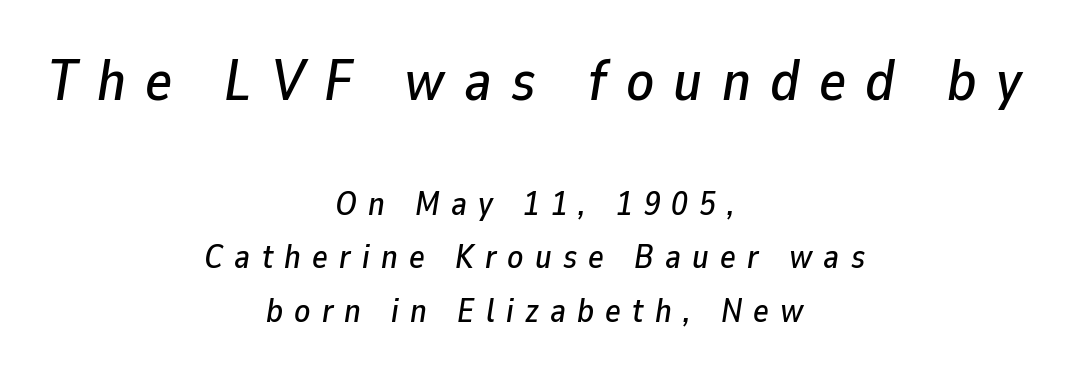
The letterforms stand isolated, each surrounded by extra space. Here the designer chose a conventional face with non-uniform glyph widths. Short and long lines alike share a common midpoint. Notice how the stems are inclined rather than vertical — that's the hallmark of italics. The block sitting higher on the canvas is the one with enlarged characters. Glance below the letters and you will spot only blank space.
